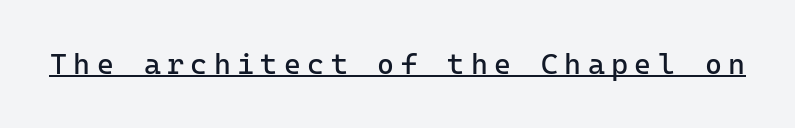
{"serif": "no", "italic": "no", "bold": "no", "weight": "regular", "width": "normal", "stroke_contrast": "low", "x_height": "medium", "monospaced": "yes", "underline": "yes", "letter_spacing": "wide", "letter_spacing_em": 0.22, "glyph_px": 29}
